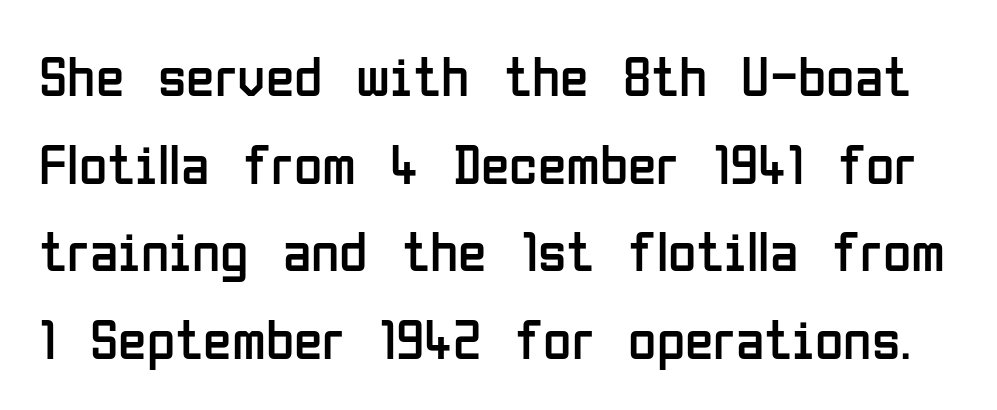
{"serif": "no", "italic": "no", "bold": "no", "weight": "regular", "width": "condensed", "stroke_contrast": "low", "x_height": "medium", "monospaced": "no", "underline": "no", "line_spacing": "normal", "line_spacing_ratio": 1.51, "letter_spacing": "normal", "letter_spacing_em": 0.0, "glyph_px": 58}
